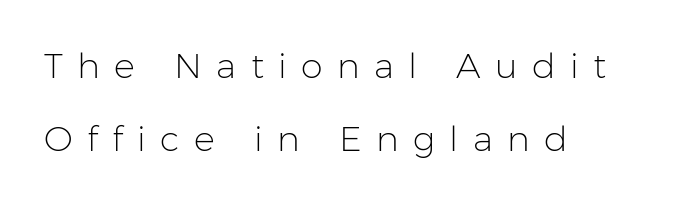
The image shows 35 px light sans-serif type, upright; set left-aligned, loose line spacing (2.1x), unusually wide letter spacing (+0.41 em), not underlined; low stroke contrast and a medium x-height.
